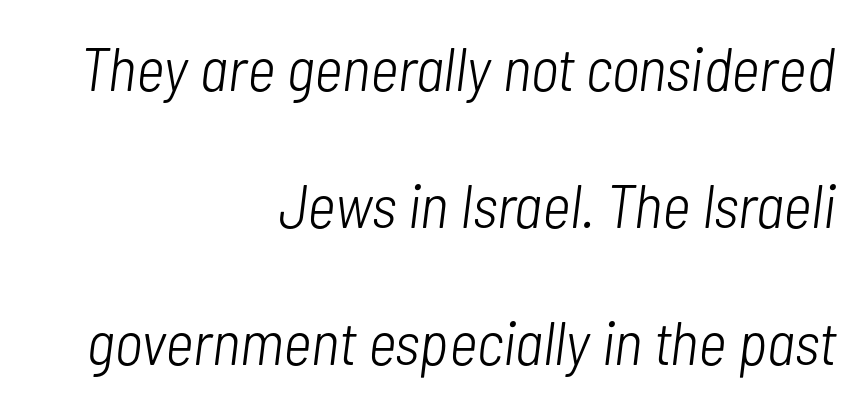
Is this a heavy cut? Hardly; it is regular or lighter. This is oblique type, the kind used for emphasis or titles. In terms of leading, this rendering errs on the spacious side. Check under the words: just untouched page.
